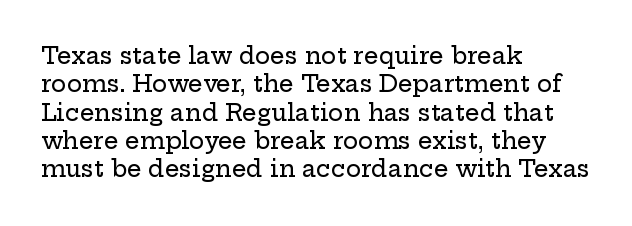
One-word summary of the alignment: left. These lines keep a tight, regular rhythm from letter to letter. Letters rest on an invisible, unmarked baseline. In terms of posture, this sample is upright.
